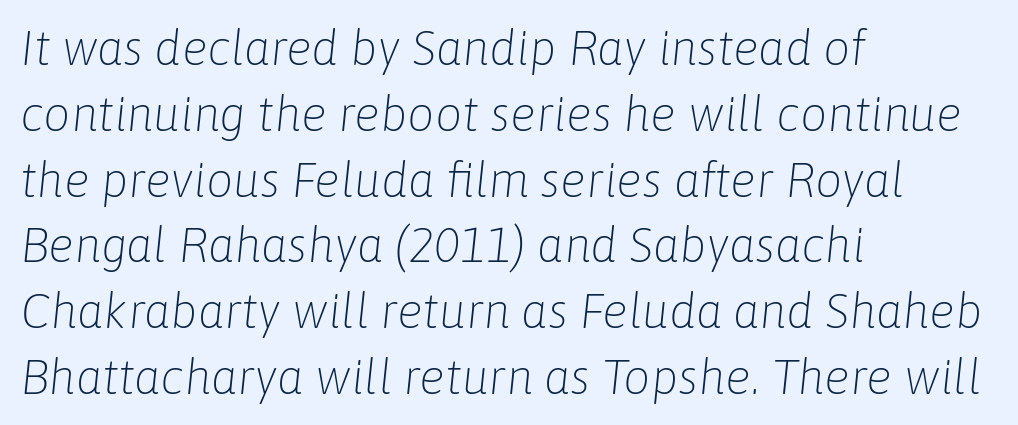
These lines keep a tight, regular rhythm from letter to letter. These glyphs show unthickened strokes, regular width or finer. One-word summary of the alignment: left. Looks like regular typesetting: each glyph gets only the width it needs.
